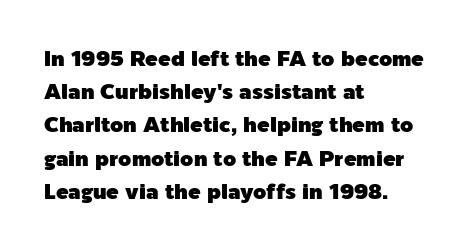
The image shows 21 px text type, upright; set left-aligned, normal line spacing (1.58x), normal letter spacing, not underlined.
